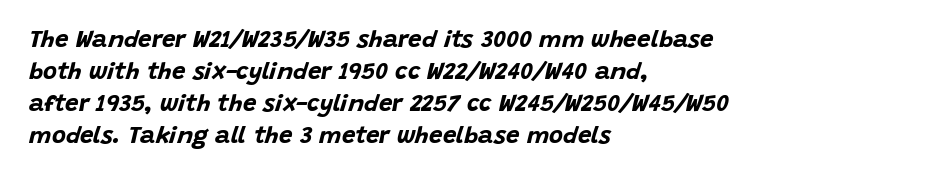
Q: Is the text bold? A: Yes.
Q: Is the text italic (slanted)? A: Yes, it leans right by about 15 degrees.
Q: Is the text underlined? A: No.
Q: How is the paragraph aligned? A: Left-aligned.
Q: Is the spacing between letters normal or unusually wide? A: Normal.
Q: Is the spacing between lines tight, normal or loose? A: Normal.
